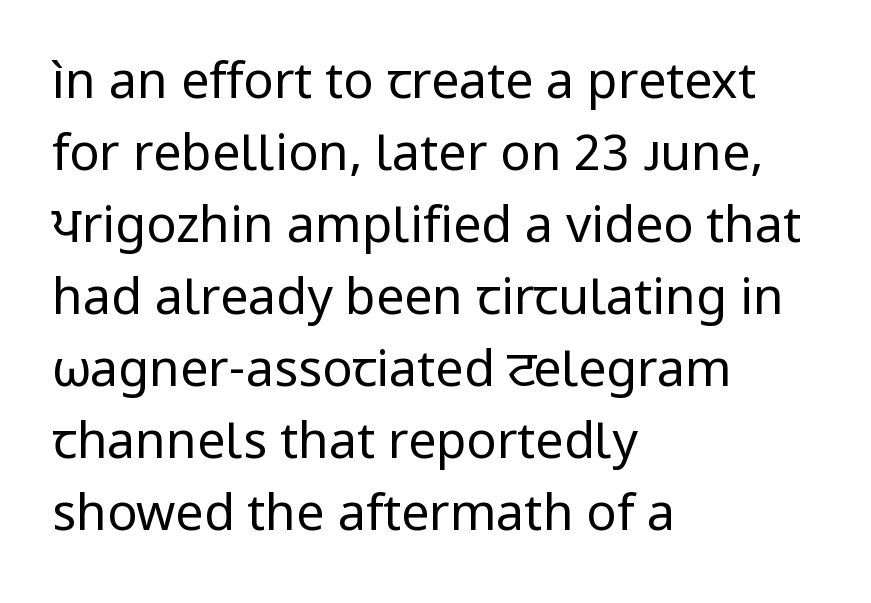
Q: Is the text bold? A: No.
Q: Is the text italic (slanted)? A: No, it is upright.
Q: Is the typeface a serif or a sans-serif typeface? A: Sans-serif.
Q: Is the text underlined? A: No.
Q: How is the paragraph aligned? A: Left-aligned.
Q: Is the spacing between letters normal or unusually wide? A: Normal.
Q: Is the spacing between lines tight, normal or loose? A: Normal.
Q: Width (condensed, normal, or wide)? A: Normal.
Q: Stroke contrast? A: Low.
Q: x-height? A: Medium.
Q: Monospaced? A: No.
